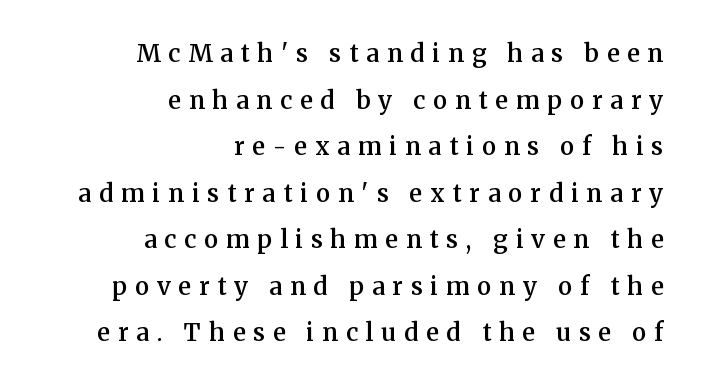
{"italic": "no", "bold": "semi", "underline": "no", "align": "right", "line_spacing": "loose", "line_spacing_ratio": 1.94, "letter_spacing": "wide", "letter_spacing_em": 0.33, "glyph_px": 24}
